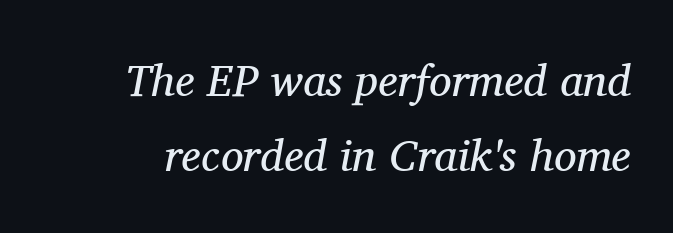
Q: Is the text bold? A: No.
Q: Is the text italic (slanted)? A: Yes, it leans right by about 11 degrees.
Q: Is the typeface a serif or a sans-serif typeface? A: Serif.
Q: Is the text underlined? A: No.
Q: Is the spacing between letters normal or unusually wide? A: Normal.
Q: Is the spacing between lines tight, normal or loose? A: Normal.
Q: Width (condensed, normal, or wide)? A: Normal.
Q: Stroke contrast? A: Medium.
Q: x-height? A: Medium.
Q: Monospaced? A: No.
